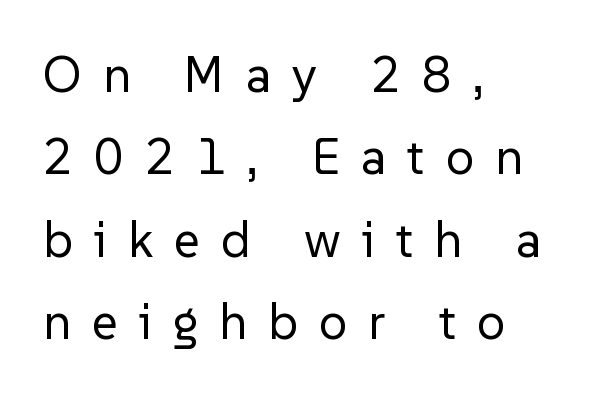
Stem width sits at or under what a default text font uses. Do the characters align in a grid? No, the font is proportional. In terms of letterspacing, this is a distinctly airy, spread setting. Only glyphs here, with clear space below each row. A sans-serif font was chosen for this passage. If you drew a line through each stem, it would be perfectly vertical.
